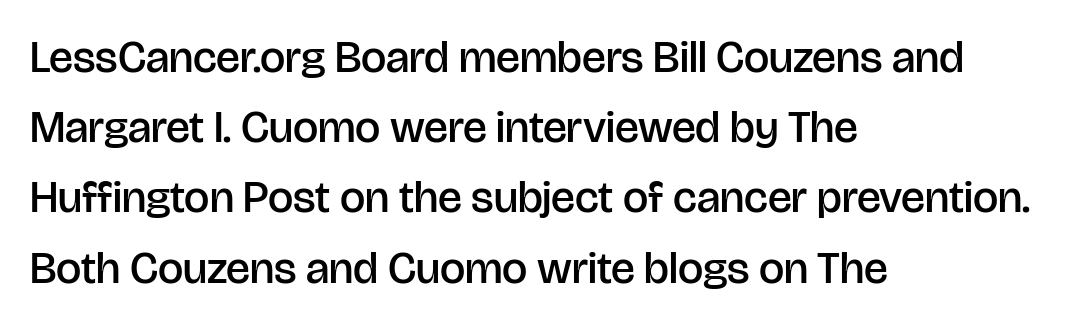
The image shows 45 px semibold sans-serif type, upright; set left-aligned, normal line spacing (1.56x), normal letter spacing, not underlined; low stroke contrast and a large x-height.
